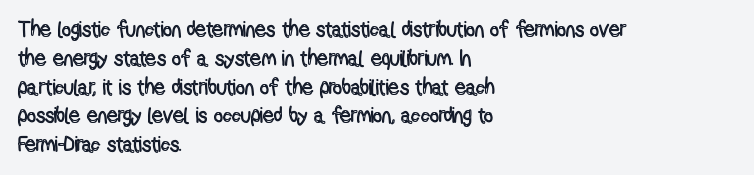
The image shows 22 px text type, upright; set left-aligned, normal line spacing (1.31x), normal letter spacing, not underlined.
